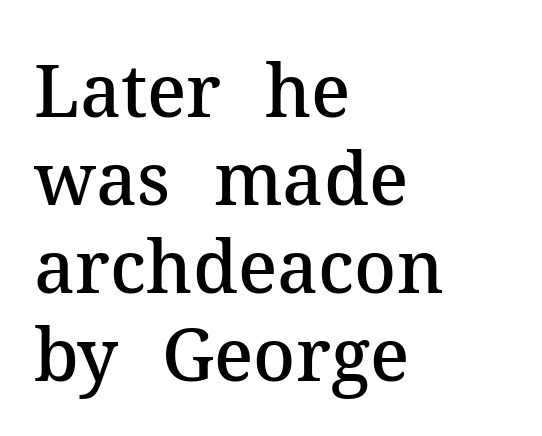
Q: Is the text bold? A: Semi-bold.
Q: Is the text italic (slanted)? A: No, it is upright.
Q: Is the typeface a serif or a sans-serif typeface? A: Serif.
Q: Is the text underlined? A: No.
Q: How is the paragraph aligned? A: Left-aligned.
Q: Is the spacing between letters normal or unusually wide? A: Normal.
Q: Width (condensed, normal, or wide)? A: Normal.
Q: Stroke contrast? A: Medium.
Q: x-height? A: Medium.
Q: Monospaced? A: No.
